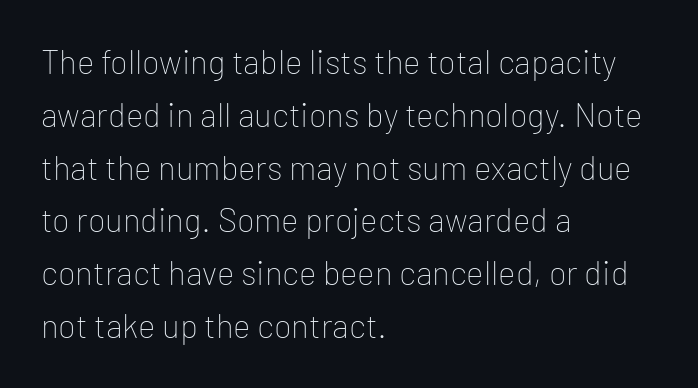
Q: Is the text bold? A: No.
Q: Is the text italic (slanted)? A: No, it is upright.
Q: Is the typeface a serif or a sans-serif typeface? A: Sans-serif.
Q: Is the text underlined? A: No.
Q: How is the paragraph aligned? A: Left-aligned.
Q: Is the spacing between letters normal or unusually wide? A: Normal.
Q: Is the spacing between lines tight, normal or loose? A: Normal.
Q: Width (condensed, normal, or wide)? A: Normal.
Q: Stroke contrast? A: Low.
Q: x-height? A: Medium.
Q: Monospaced? A: No.
